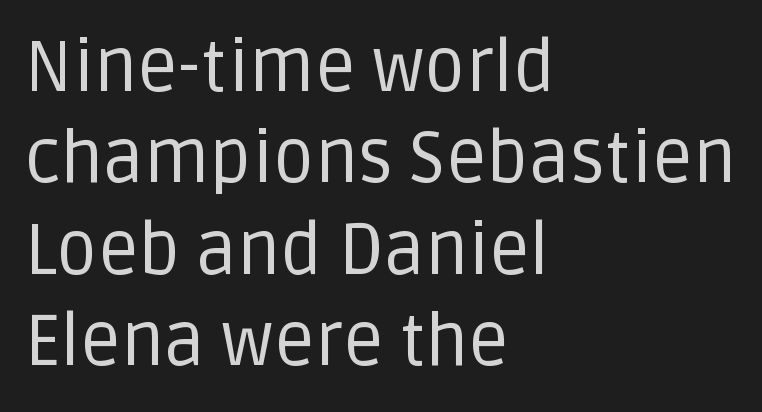
{"serif": "no", "italic": "no", "bold": "no", "weight": "regular", "width": "normal", "stroke_contrast": "low", "x_height": "large", "monospaced": "no", "underline": "no", "align": "left", "line_spacing": "normal", "line_spacing_ratio": 1.27, "letter_spacing": "normal", "letter_spacing_em": 0.0, "glyph_px": 72}
